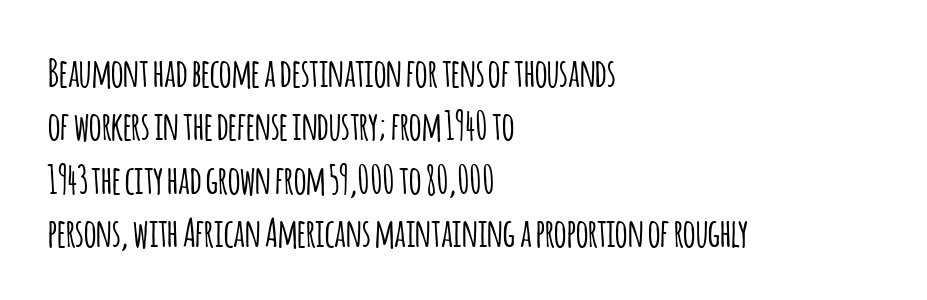
The image shows 39 px condensed sans-serif type, upright; set left-aligned, normal line spacing (1.37x), normal letter spacing, not underlined; low stroke contrast and a large x-height.
